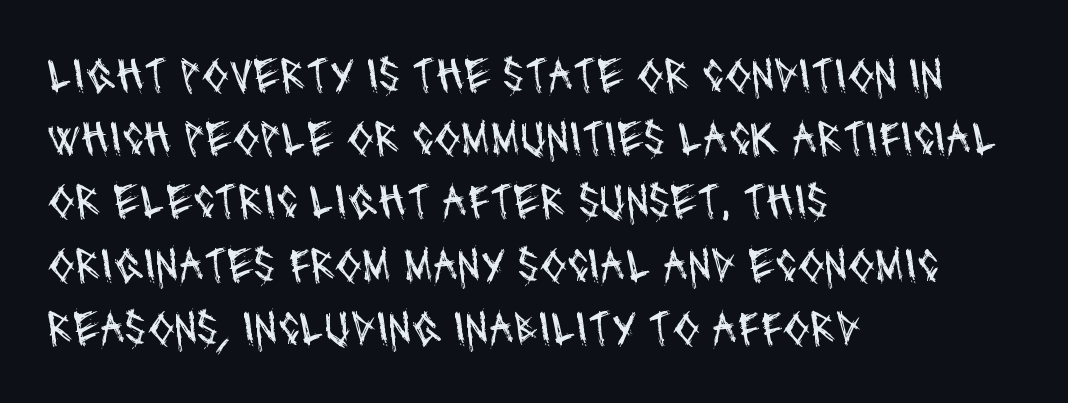
The image shows 49 px regular-weight, condensed sans-serif type; set left-aligned, normal line spacing (1.29x), normal letter spacing, not underlined; medium stroke contrast and a large x-height.
